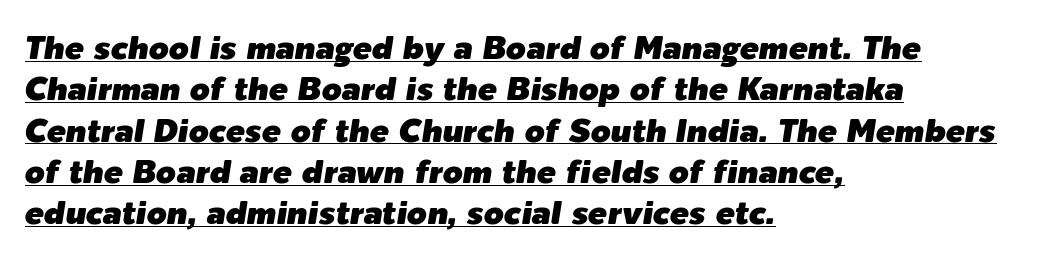
{"italic": "yes", "lean": "right", "slant_degrees": 9, "width": "normal", "stroke_contrast": "low", "x_height": "medium", "monospaced": "no", "underline": "yes", "align": "left", "line_spacing": "normal", "line_spacing_ratio": 1.29, "letter_spacing": "normal", "letter_spacing_em": 0.0, "glyph_px": 32}
